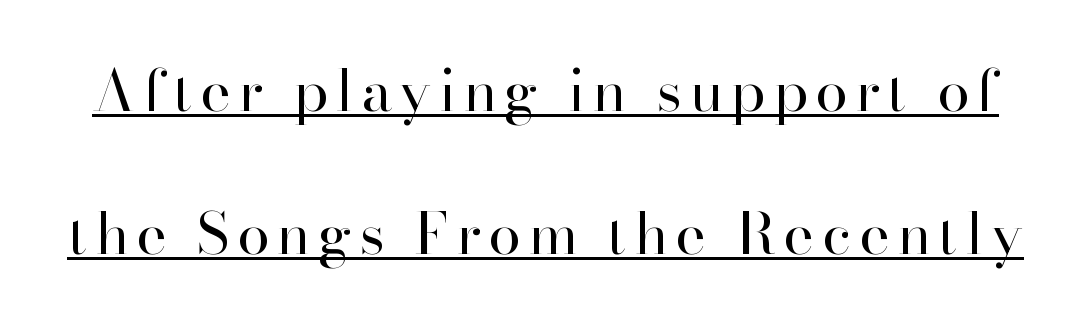
Q: Is the text bold? A: No.
Q: Is the text italic (slanted)? A: No, it is upright.
Q: Is the typeface a serif or a sans-serif typeface? A: Serif.
Q: Is the text underlined? A: Yes.
Q: Is the spacing between lines tight, normal or loose? A: Loose.
Q: Width (condensed, normal, or wide)? A: Normal.
Q: Stroke contrast? A: High.
Q: x-height? A: Small.
Q: Monospaced? A: No.
